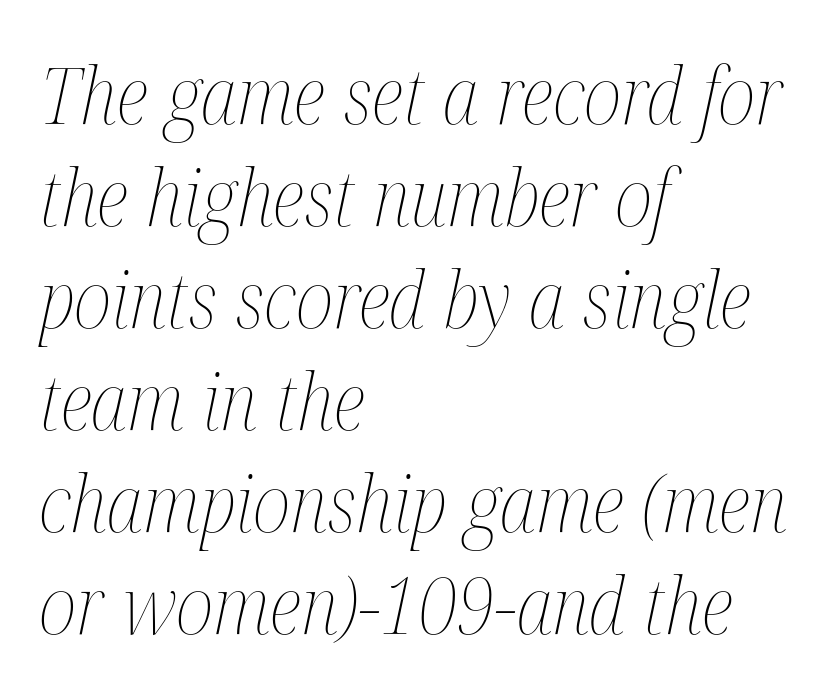
Q: Is the text bold? A: No.
Q: Is the text italic (slanted)? A: Yes, it leans right by about 12 degrees.
Q: Is the text underlined? A: No.
Q: How is the paragraph aligned? A: Left-aligned.
Q: Is the spacing between letters normal or unusually wide? A: Normal.
Q: Is the spacing between lines tight, normal or loose? A: Normal.
Q: Width (condensed, normal, or wide)? A: Condensed.
Q: Stroke contrast? A: Medium.
Q: x-height? A: Medium.
Q: Monospaced? A: No.
